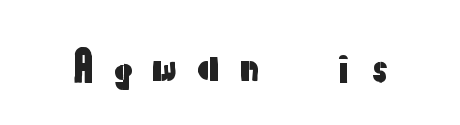
There is plenty of visible air inserted between adjacent glyphs. The glyphs are unaccompanied by any horizontal stroke below them. Vertical strokes here are truly vertical. A typesetter would call this proportional, since set widths differ per character. Font category for this specimen: sans-serif.
